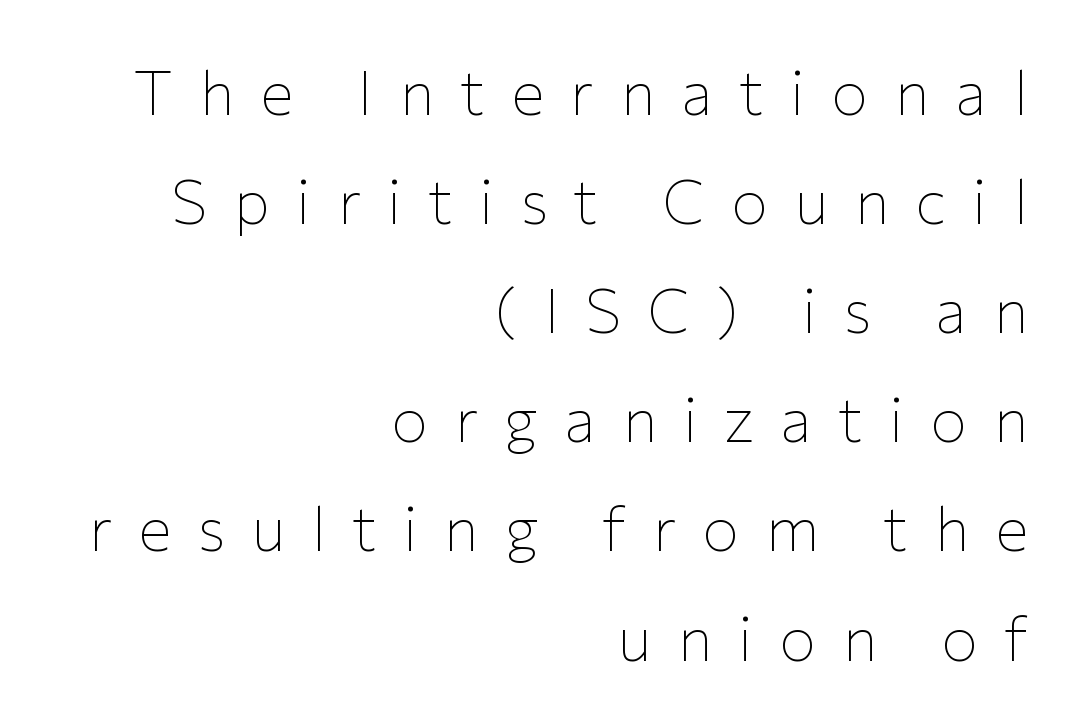
The font's upright variant was chosen for this text. Tracking here is generous; glyphs stand well apart from one another. The letters carry no serifs — their stems end cleanly without finishing strokes. Weight: in the light-to-regular range. This sample has the flowing, uneven cadence of proportional lettering.
